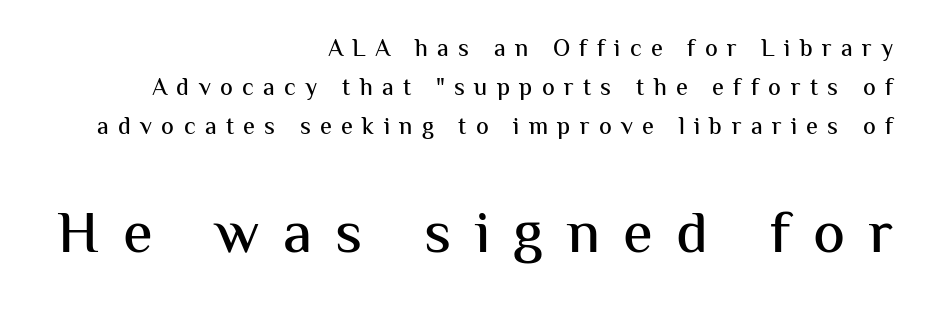
The image shows 60 px sans-serif type, upright; set right-aligned, normal line spacing (1.63x), unusually wide letter spacing (+0.39 em), not underlined; the second (bottom) block is 2.5x larger; medium stroke contrast and a medium x-height.
